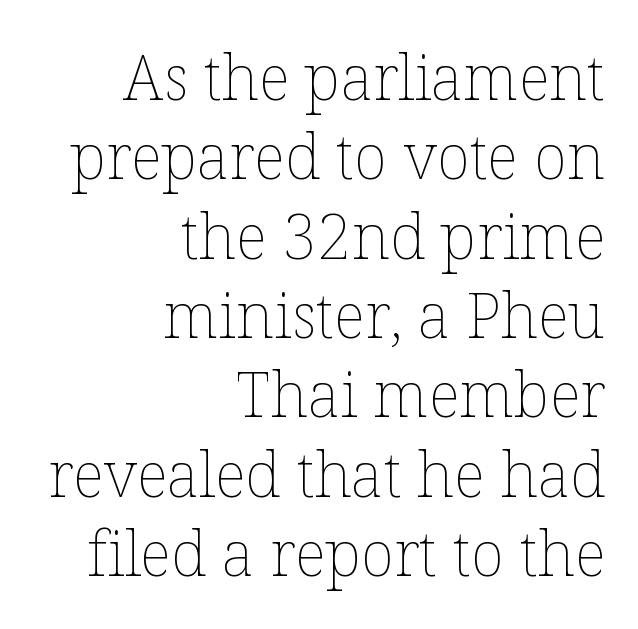
Q: Is the text bold? A: No.
Q: Is the text italic (slanted)? A: No, it is upright.
Q: Is the text underlined? A: No.
Q: How is the paragraph aligned? A: Right-aligned.
Q: Is the spacing between letters normal or unusually wide? A: Normal.
Q: Is the spacing between lines tight, normal or loose? A: Normal.
Q: Width (condensed, normal, or wide)? A: Normal.
Q: Stroke contrast? A: Low.
Q: x-height? A: Medium.
Q: Monospaced? A: No.
